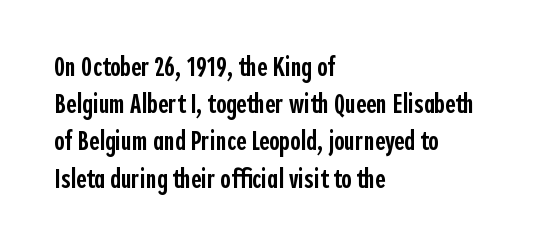
{"serif": "no", "italic": "no", "bold": "semi", "weight": "semibold", "width": "condensed", "x_height": "medium", "monospaced": "no", "underline": "no", "align": "left", "line_spacing": "normal", "line_spacing_ratio": 1.33, "letter_spacing": "normal", "letter_spacing_em": 0.0, "glyph_px": 28}
